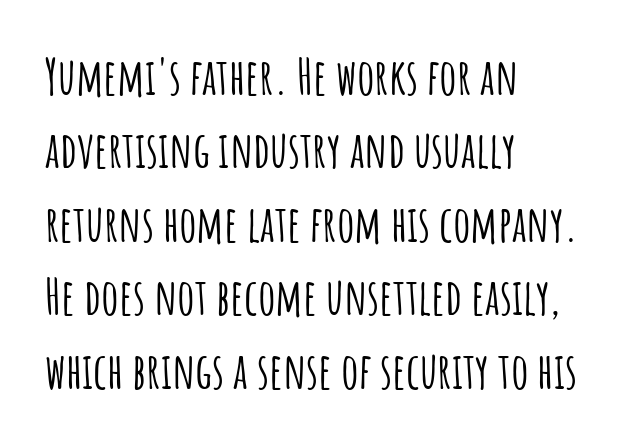
{"serif": "no", "italic": "no", "width": "condensed", "stroke_contrast": "low", "x_height": "large", "monospaced": "no", "underline": "no", "align": "left", "line_spacing": "normal", "line_spacing_ratio": 1.5, "letter_spacing": "normal", "letter_spacing_em": 0.0, "glyph_px": 49}
